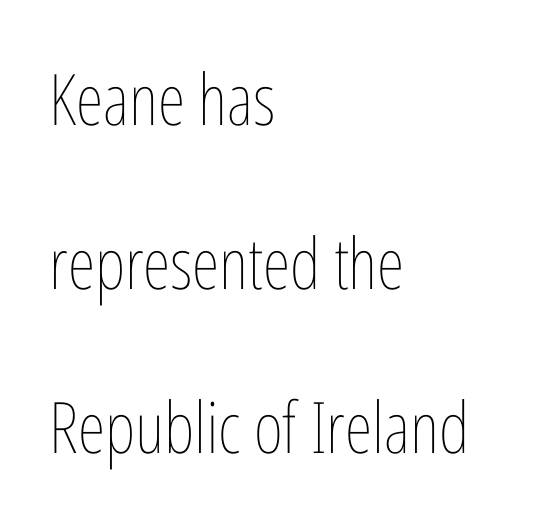
{"italic": "no", "bold": "no", "weight": "thin", "width": "condensed", "stroke_contrast": "low", "x_height": "medium", "monospaced": "no", "underline": "no", "align": "left", "line_spacing": "loose", "line_spacing_ratio": 2.31, "letter_spacing": "normal", "letter_spacing_em": 0.0, "glyph_px": 71}
